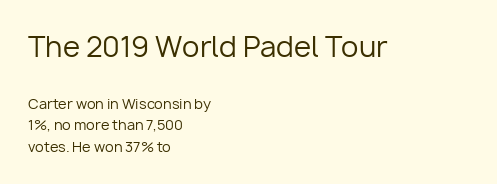
This is the regular roman posture of the typeface. Here the glyphs are tracked normally, forming tight word shapes. The lines in this sample share a left origin and differ only in where they stop. Character size in the leading block exceeds that of the trailing block.
